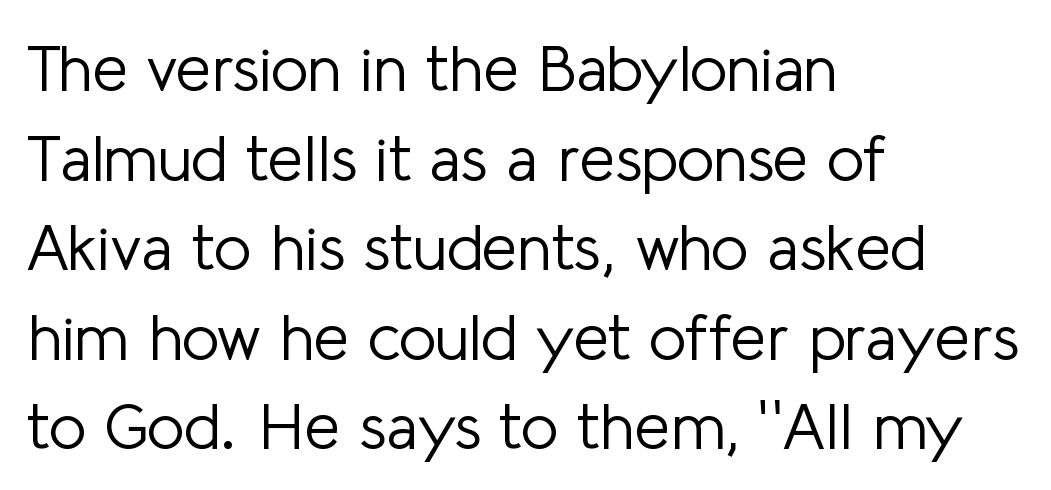
Anything drawn beneath the words? Only blank space. Grotesque or geometric, the face here clearly has no serifs. Honestly, the letter spacing is just normal — you wouldn't notice it. No letter is thick-stroked: the sample isn't bold. Think of a printed novel: that variable character pitch is what you see here.
